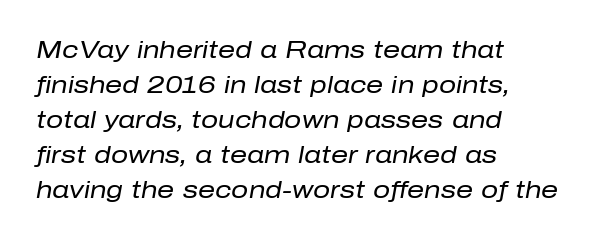
The image shows 24 px text type, italic (leaning right); set left-aligned, normal line spacing (1.46x), normal letter spacing, not underlined.
